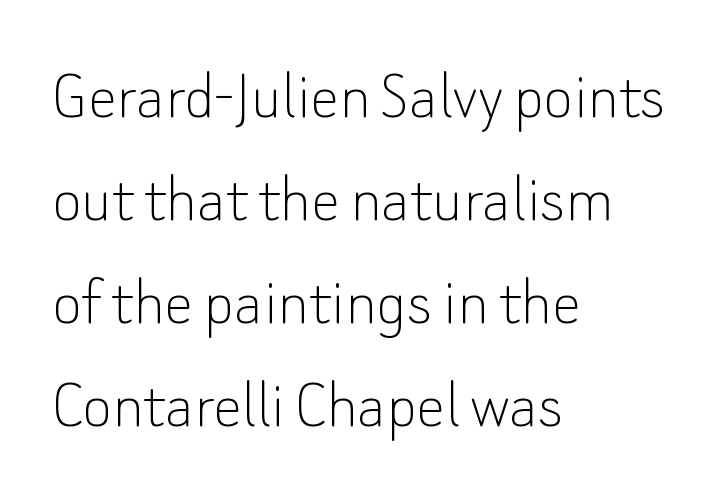
{"serif": "no", "italic": "no", "bold": "no", "weight": "thin", "width": "normal", "stroke_contrast": "low", "x_height": "small", "monospaced": "no", "underline": "no", "align": "left", "line_spacing": "normal", "line_spacing_ratio": 1.43, "letter_spacing": "normal", "letter_spacing_em": 0.0, "glyph_px": 72}
